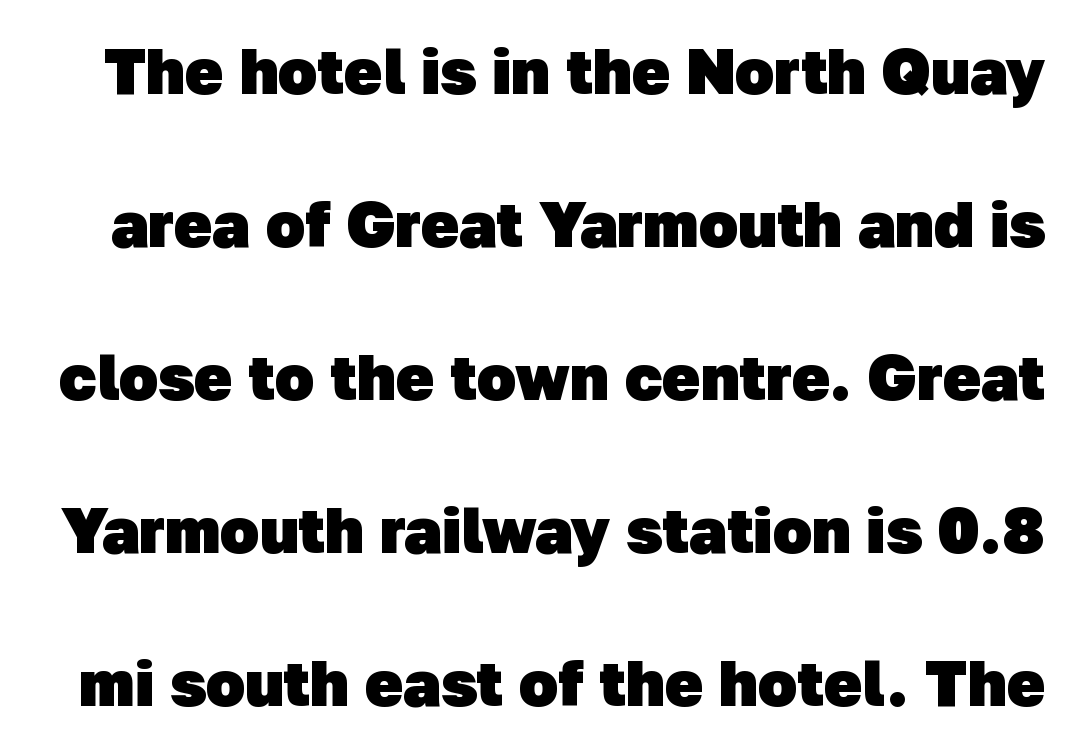
The passage shown is emphatically bold. Is the letter spacing exaggerated? No — it looks like the ordinary default. The foot of each line stays bare and open. Varying glyph widths throughout — classic text-font behaviour. Whoever set this chose breathing room over compactness in the vertical rhythm.
